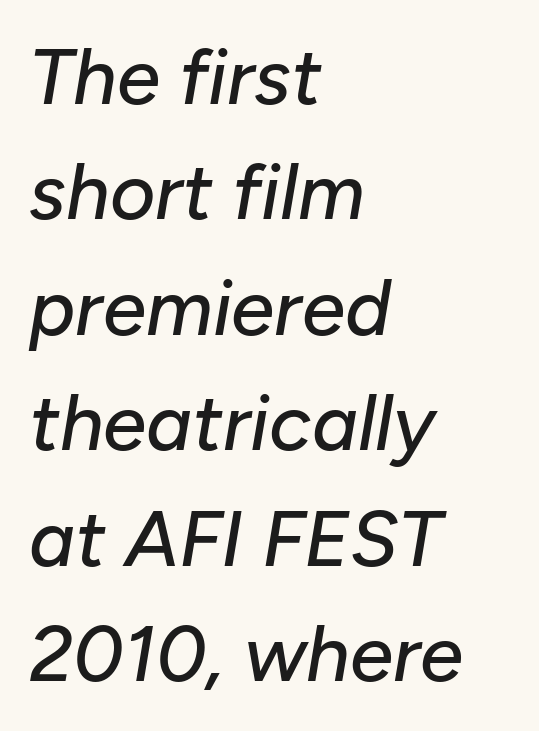
The rendering anchors every line to the left-hand side. The face used here is proportionally spaced, like ordinary book or web type. Nobody touched the tracking dial on this one. These lines sit exactly where default settings would place them. This rendering features lettering with no underline.
